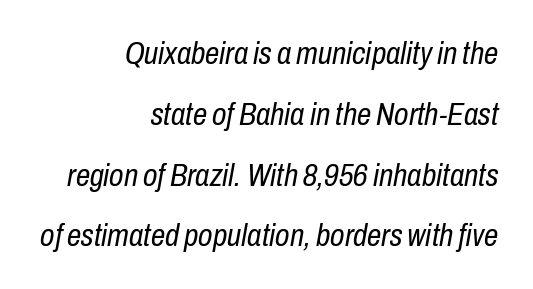
{"italic": "yes", "lean": "right", "slant_degrees": 10, "bold": "no", "weight": "regular", "width": "condensed", "stroke_contrast": "low", "x_height": "medium", "monospaced": "no", "underline": "no", "align": "right", "line_spacing": "loose", "line_spacing_ratio": 1.9, "letter_spacing": "normal", "letter_spacing_em": 0.0, "glyph_px": 32}
